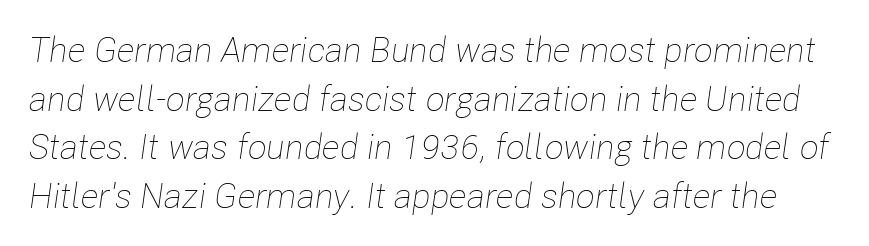
{"italic": "yes", "lean": "right", "slant_degrees": 8, "bold": "no", "weight": "thin", "width": "condensed", "stroke_contrast": "low", "x_height": "medium", "monospaced": "no", "underline": "no", "line_spacing": "normal", "line_spacing_ratio": 1.39, "letter_spacing": "normal", "letter_spacing_em": 0.0, "glyph_px": 35}
